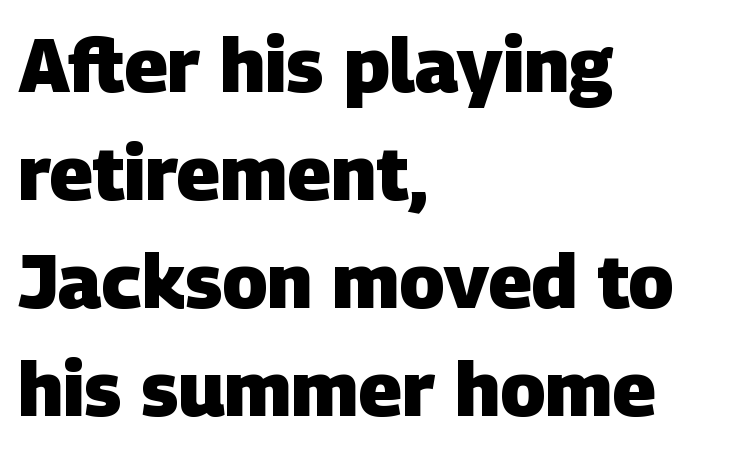
Note: no serifs on the glyphs. Is the letter spacing exaggerated? No — it looks like the ordinary default. The typesetting leans heavy: a genuine bold. These lines are set flush left with a ragged right edge.
